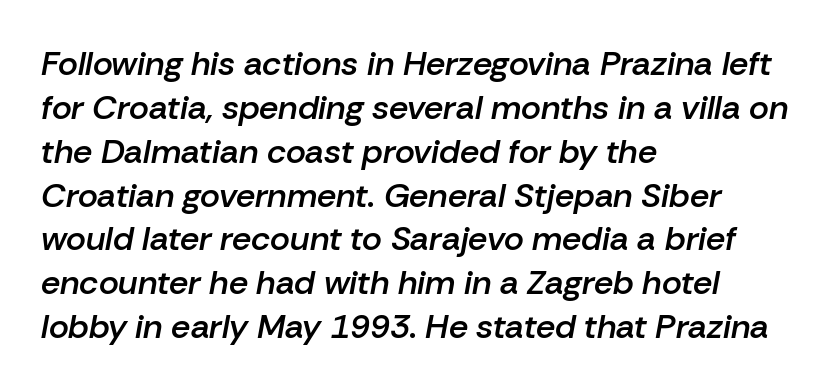
{"italic": "yes", "lean": "right", "slant_degrees": 10, "bold": "semi", "weight": "semibold", "width": "normal", "stroke_contrast": "low", "x_height": "medium", "monospaced": "no", "underline": "no", "align": "left", "line_spacing": "normal", "line_spacing_ratio": 1.29, "letter_spacing": "normal", "letter_spacing_em": 0.0, "glyph_px": 34}
